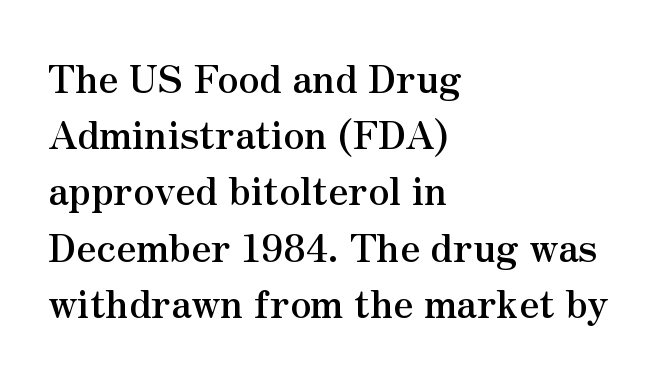
The image shows 38 px semibold serif type, upright; set left-aligned, normal line spacing (1.48x), normal letter spacing, not underlined; medium stroke contrast and a small x-height.
